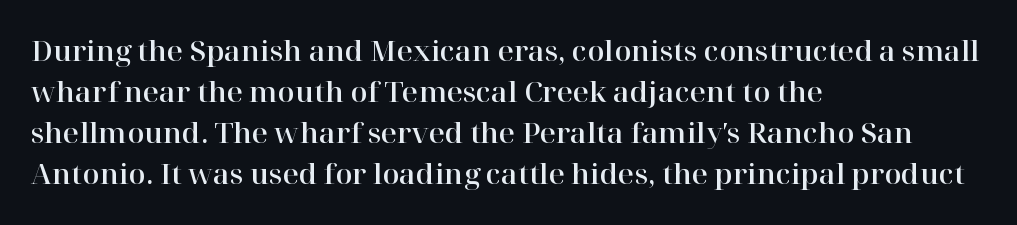
The image shows 28 px serif type, upright; set left-aligned, normal line spacing (1.47x), normal letter spacing, not underlined; high stroke contrast and a medium x-height.
